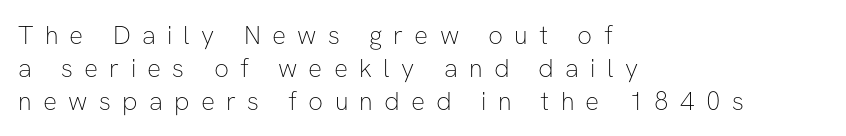
{"italic": "no", "bold": "no", "underline": "no", "align": "left", "line_spacing": "normal", "line_spacing_ratio": 1.26, "letter_spacing": "wide", "letter_spacing_em": 0.43, "glyph_px": 26}
